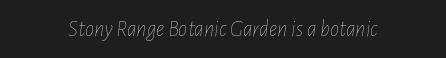
{"italic": "yes", "lean": "right", "slant_degrees": 7, "bold": "no", "underline": "no", "letter_spacing": "normal", "letter_spacing_em": 0.0, "glyph_px": 23}
